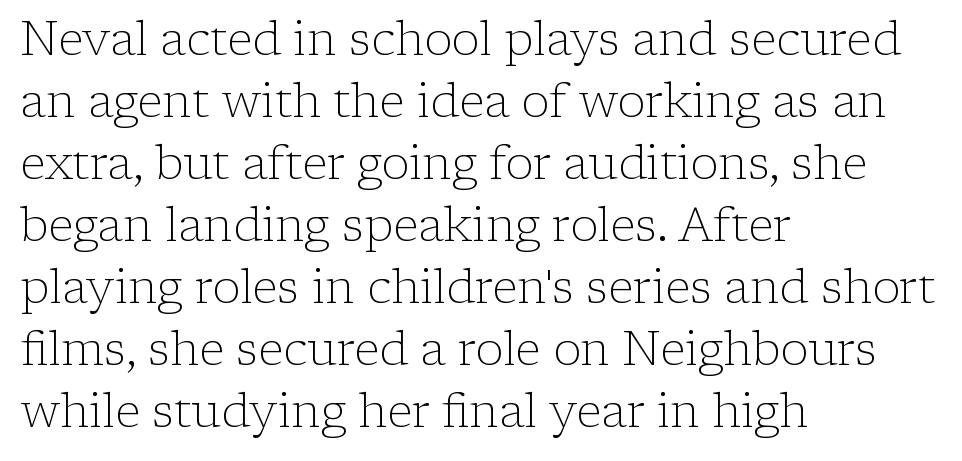
Q: Is the text bold? A: No.
Q: Is the text italic (slanted)? A: No, it is upright.
Q: Is the typeface a serif or a sans-serif typeface? A: Serif.
Q: Is the text underlined? A: No.
Q: How is the paragraph aligned? A: Left-aligned.
Q: Is the spacing between letters normal or unusually wide? A: Normal.
Q: Is the spacing between lines tight, normal or loose? A: Normal.
Q: Width (condensed, normal, or wide)? A: Normal.
Q: Stroke contrast? A: Low.
Q: x-height? A: Medium.
Q: Monospaced? A: No.
